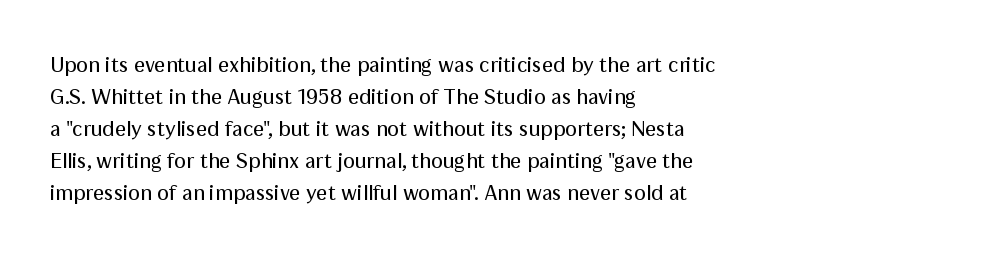
Q: Is the text bold? A: No.
Q: Is the text italic (slanted)? A: No, it is upright.
Q: Is the text underlined? A: No.
Q: How is the paragraph aligned? A: Left-aligned.
Q: Is the spacing between letters normal or unusually wide? A: Normal.
Q: Is the spacing between lines tight, normal or loose? A: Normal.
